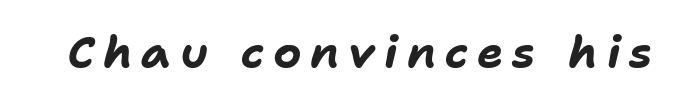
Q: Is the text bold? A: Yes.
Q: Is the text italic (slanted)? A: Yes, it leans right by about 11 degrees.
Q: Is the text underlined? A: No.
Q: Is the spacing between letters normal or unusually wide? A: Unusually wide.
Q: Width (condensed, normal, or wide)? A: Normal.
Q: Stroke contrast? A: Low.
Q: x-height? A: Medium.
Q: Monospaced? A: No.
